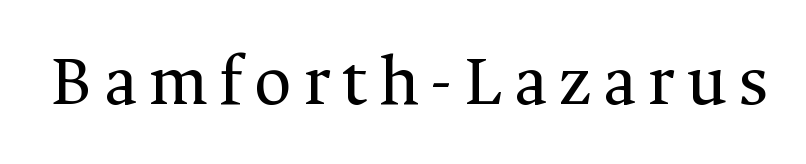
{"serif": "yes", "italic": "no", "bold": "no", "weight": "regular", "width": "normal", "stroke_contrast": "medium", "x_height": "medium", "monospaced": "no", "underline": "no", "glyph_px": 73}
